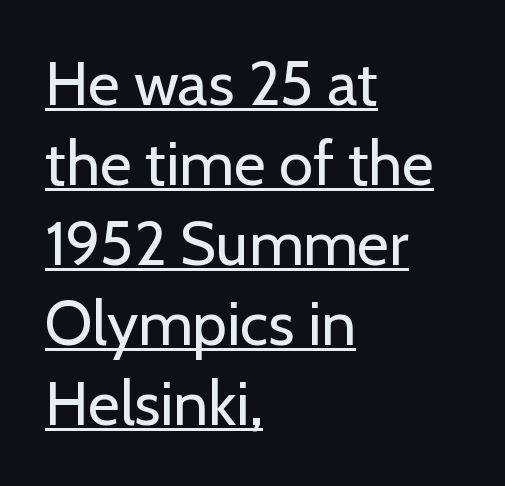
{"serif": "no", "italic": "no", "bold": "no", "weight": "regular", "width": "normal", "stroke_contrast": "low", "x_height": "medium", "monospaced": "no", "underline": "yes", "align": "left", "line_spacing": "normal", "line_spacing_ratio": 1.29, "letter_spacing": "normal", "letter_spacing_em": 0.0, "glyph_px": 62}
